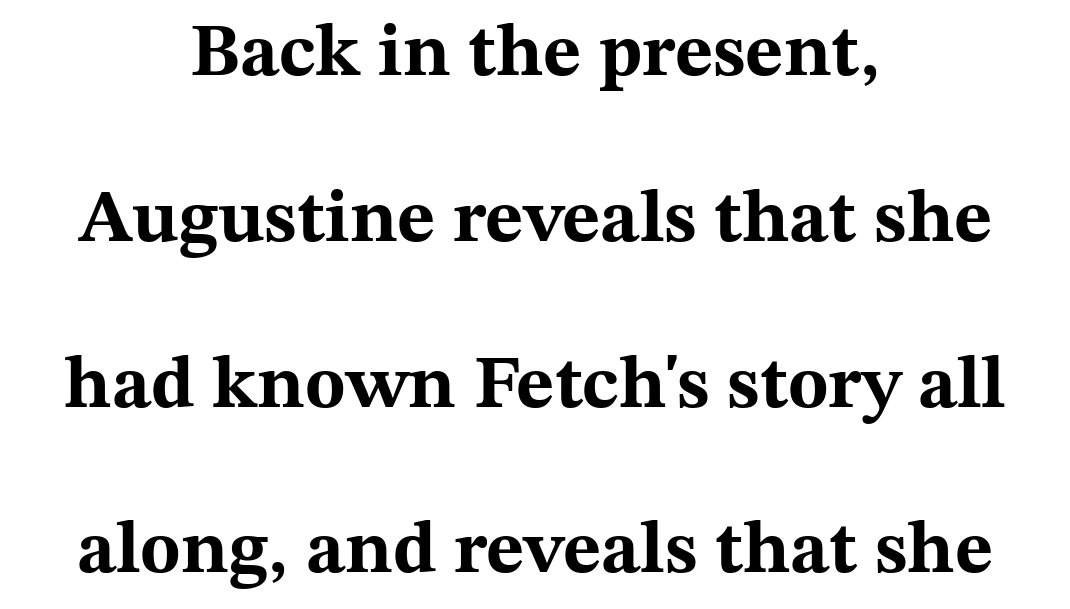
{"serif": "yes", "italic": "no", "bold": "yes", "weight": "bold", "width": "wide", "stroke_contrast": "medium", "x_height": "medium", "monospaced": "no", "underline": "no", "align": "center", "line_spacing": "loose", "line_spacing_ratio": 2.24, "letter_spacing": "normal", "letter_spacing_em": 0.0, "glyph_px": 74}
